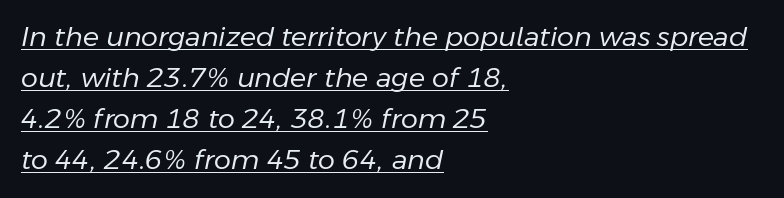
A typesetter would call this leading conventional body-copy spacing. A typographer would call this underscored text. There's an unmistakable incline to the writing here. Alignment: flush left. Compared with typical body copy, the letter spacing here is the same. The letters look calm and open, with moderate or lighter stems.
